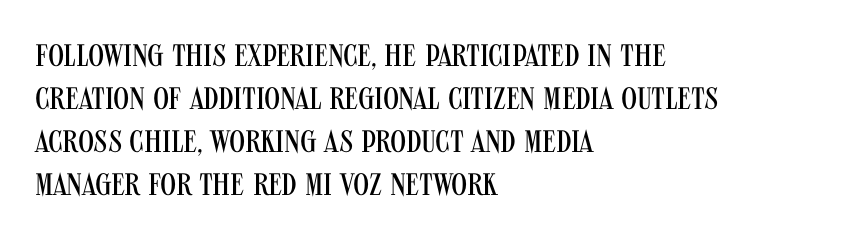
The image shows 31 px regular-weight, condensed sans-serif type, upright; set left-aligned, normal line spacing (1.39x), normal letter spacing, not underlined; medium stroke contrast and a large x-height.
